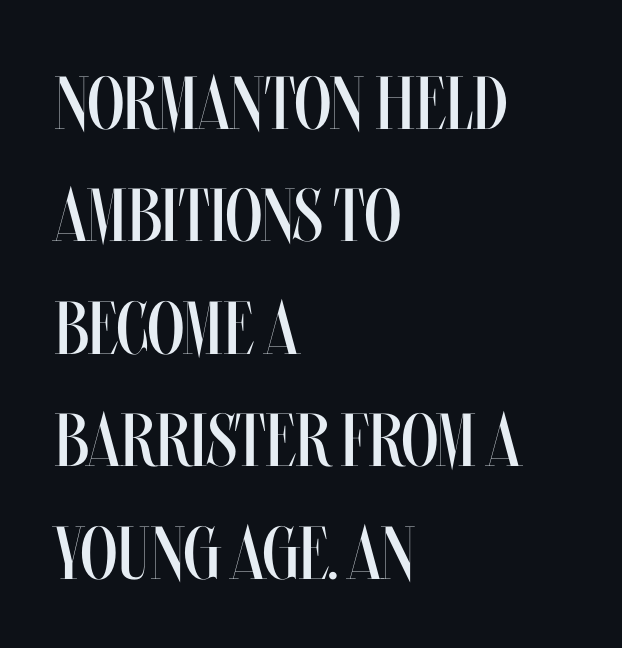
The image shows 75 px regular-weight, condensed type, upright; set left-aligned, normal line spacing (1.5x), normal letter spacing, not underlined; medium stroke contrast and a large x-height.
